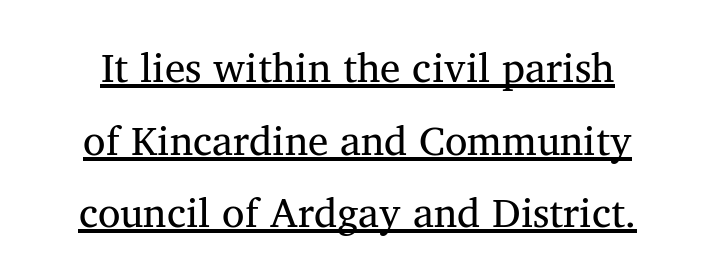
The image shows 41 px serif type; set line spacing 1.77x, normal letter spacing, underlined; medium stroke contrast and a medium x-height.
